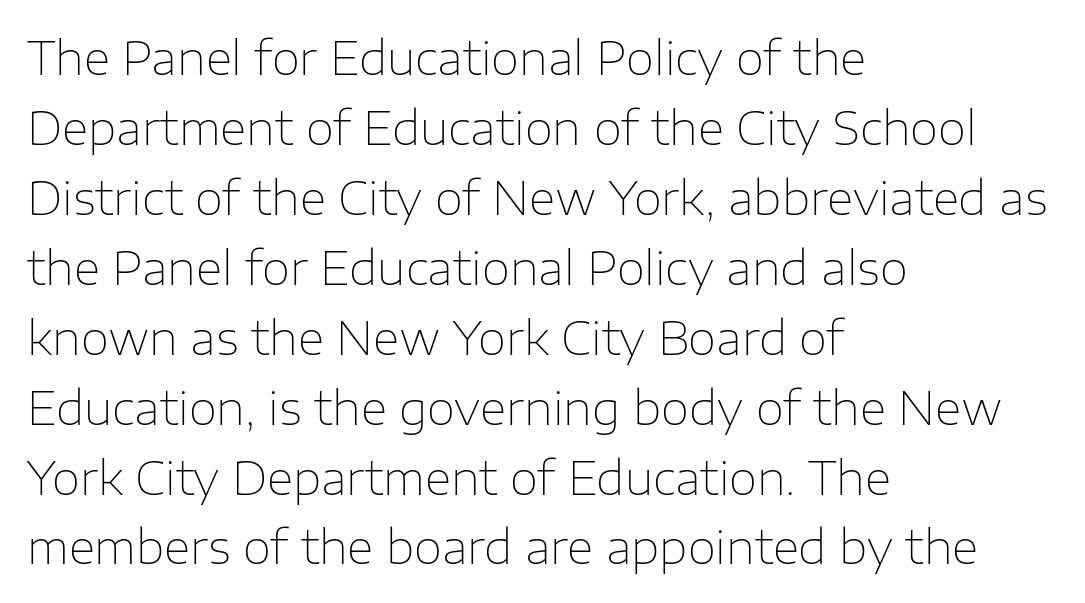
Q: Is the text bold? A: No.
Q: Is the text italic (slanted)? A: No, it is upright.
Q: Is the typeface a serif or a sans-serif typeface? A: Sans-serif.
Q: Is the text underlined? A: No.
Q: How is the paragraph aligned? A: Left-aligned.
Q: Is the spacing between letters normal or unusually wide? A: Normal.
Q: Is the spacing between lines tight, normal or loose? A: Normal.
Q: Width (condensed, normal, or wide)? A: Normal.
Q: Stroke contrast? A: Low.
Q: x-height? A: Medium.
Q: Monospaced? A: No.
